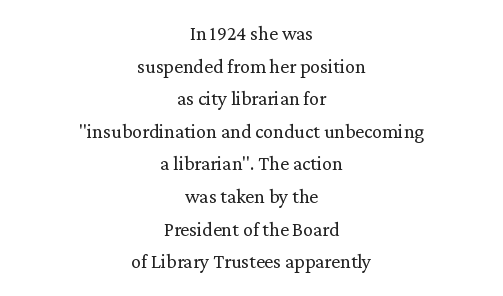
Only glyphs here, with clear space below each row. Characters follow at the spacing the type designer built in. The type sits square on the baseline with zero lean. The designer left line spacing at the default. The weight tops out at a normal text grade.
